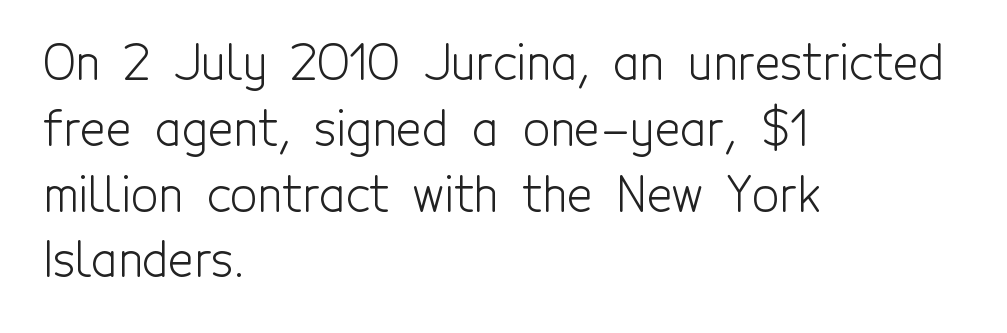
This reads as an unemphasized weight, regular at the heaviest. The type family on display is of the sans-serif kind. Think of a printed novel: that variable character pitch is what you see here. Layout note: lines flush left.
